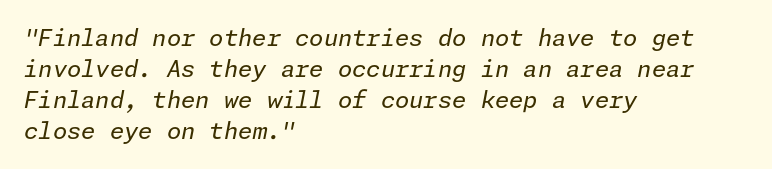
{"italic": "yes", "lean": "right", "slant_degrees": 11, "bold": "no", "underline": "no", "align": "left", "line_spacing": "normal", "line_spacing_ratio": 1.35, "letter_spacing": "normal", "letter_spacing_em": 0.0, "glyph_px": 23}
